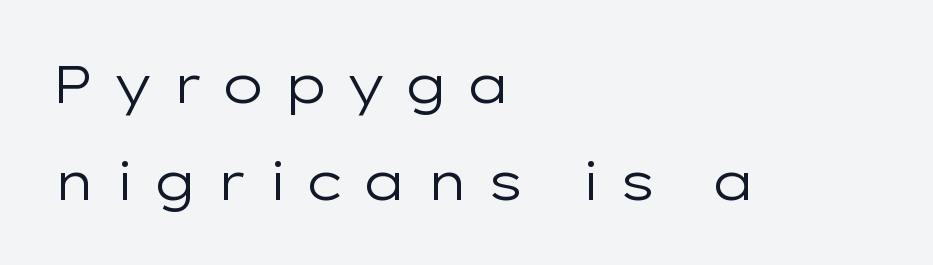
{"serif": "no", "italic": "no", "bold": "no", "weight": "regular", "width": "wide", "stroke_contrast": "low", "x_height": "medium", "monospaced": "no", "underline": "no", "align": "left", "line_spacing_ratio": 1.87, "letter_spacing": "wide", "letter_spacing_em": 0.32, "glyph_px": 52}
